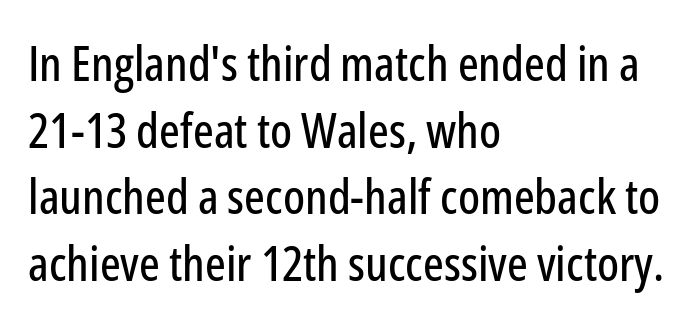
{"serif": "no", "italic": "no", "width": "condensed", "stroke_contrast": "low", "x_height": "medium", "monospaced": "no", "underline": "no", "align": "left", "line_spacing": "normal", "line_spacing_ratio": 1.36, "letter_spacing": "normal", "letter_spacing_em": 0.0, "glyph_px": 49}
